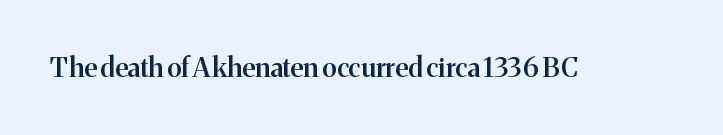
Honestly, the letter spacing is just normal — you wouldn't notice it. Only glyphs here, with clear space below each row. The typography opts for an upright posture over an oblique one. Set as a demibold, roughly 600 on the weight scale.
